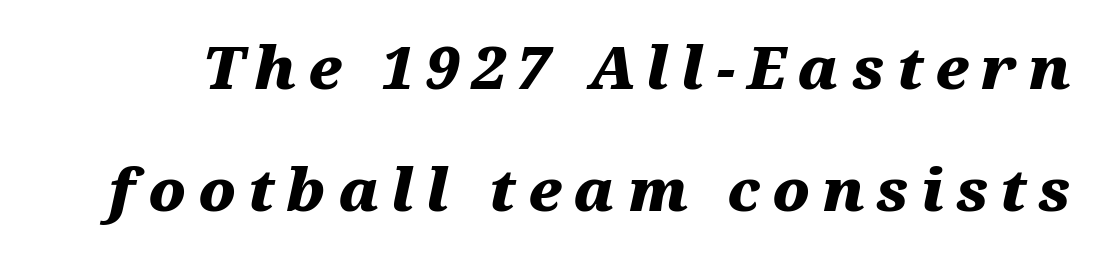
Q: Is the text bold? A: Yes.
Q: Is the text italic (slanted)? A: Yes, it leans right by about 12 degrees.
Q: Is the text underlined? A: No.
Q: Is the spacing between letters normal or unusually wide? A: Unusually wide.
Q: Is the spacing between lines tight, normal or loose? A: Loose.
Q: Width (condensed, normal, or wide)? A: Wide.
Q: Stroke contrast? A: Medium.
Q: x-height? A: Medium.
Q: Monospaced? A: No.
